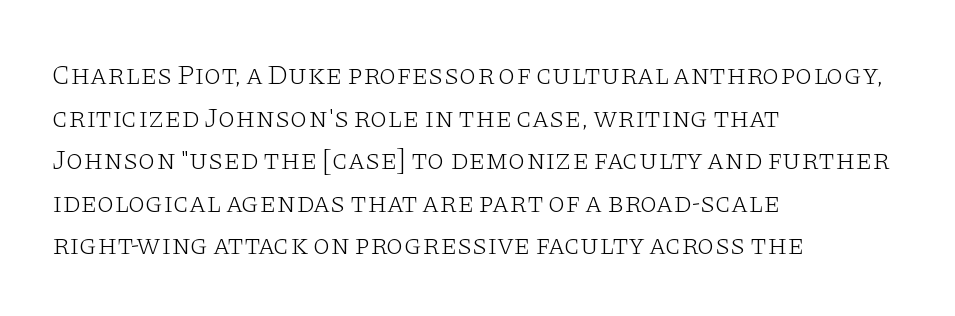
Q: Is the text bold? A: No.
Q: Is the text italic (slanted)? A: No, it is upright.
Q: Is the typeface a serif or a sans-serif typeface? A: Serif.
Q: Is the text underlined? A: No.
Q: How is the paragraph aligned? A: Left-aligned.
Q: Is the spacing between letters normal or unusually wide? A: Normal.
Q: Is the spacing between lines tight, normal or loose? A: Normal.
Q: Width (condensed, normal, or wide)? A: Wide.
Q: Stroke contrast? A: Low.
Q: x-height? A: Large.
Q: Monospaced? A: No.
